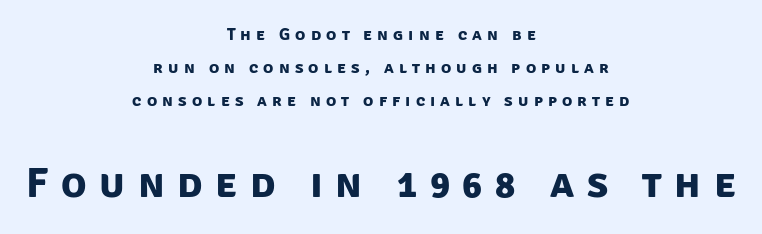
Q: Is the text bold? A: Yes.
Q: Is the typeface a serif or a sans-serif typeface? A: Sans-serif.
Q: Is the text underlined? A: No.
Q: How is the paragraph aligned? A: Centered.
Q: Is the spacing between letters normal or unusually wide? A: Unusually wide.
Q: Is the spacing between lines tight, normal or loose? A: Loose.
Q: Which block of text is set in a larger size, the first (top) or the second (bottom)? A: The second (bottom) one.
Q: Width (condensed, normal, or wide)? A: Normal.
Q: Stroke contrast? A: Low.
Q: x-height? A: Large.
Q: Monospaced? A: No.
